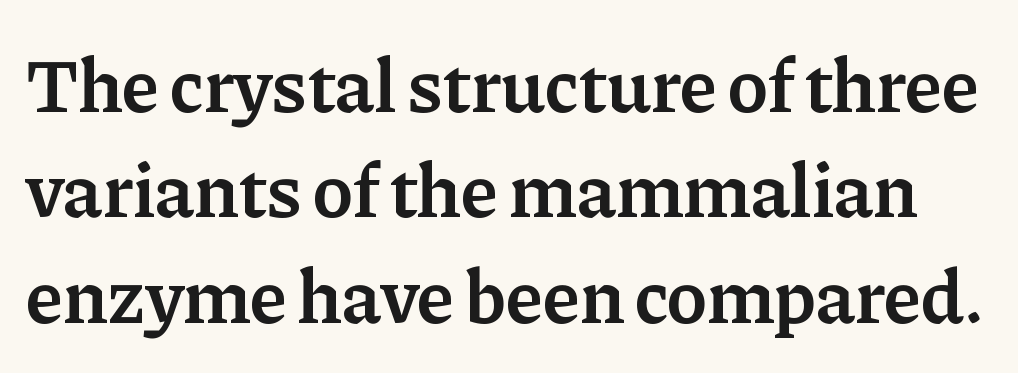
{"serif": "yes", "italic": "no", "bold": "semi", "weight": "semibold", "width": "normal", "stroke_contrast": "low", "x_height": "medium", "monospaced": "no", "underline": "no", "line_spacing": "normal", "line_spacing_ratio": 1.37, "letter_spacing": "normal", "letter_spacing_em": 0.0, "glyph_px": 77}
